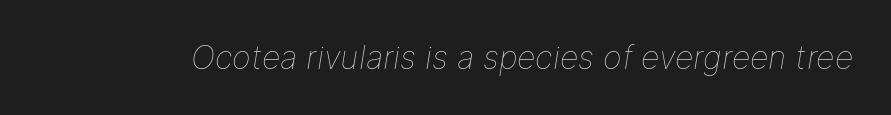
{"italic": "yes", "lean": "right", "slant_degrees": 9, "bold": "no", "weight": "thin", "width": "normal", "stroke_contrast": "low", "x_height": "medium", "monospaced": "no", "underline": "no", "letter_spacing": "normal", "letter_spacing_em": 0.0, "glyph_px": 32}
